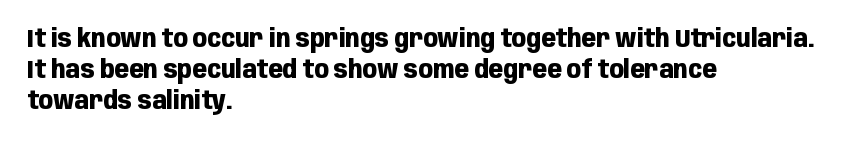
The image shows 24 px bold type, upright; set left-aligned, normal line spacing (1.29x), normal letter spacing, not underlined.
